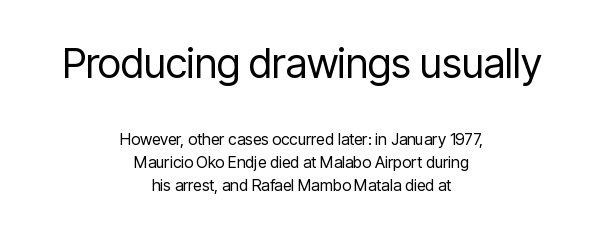
{"serif": "no", "italic": "no", "bold": "no", "weight": "regular", "width": "condensed", "stroke_contrast": "low", "x_height": "medium", "monospaced": "no", "underline": "no", "align": "center", "line_spacing": "normal", "line_spacing_ratio": 1.43, "letter_spacing": "normal", "letter_spacing_em": 0.0, "larger_block": "first", "size_ratio": 2.56, "glyph_px": 41}
